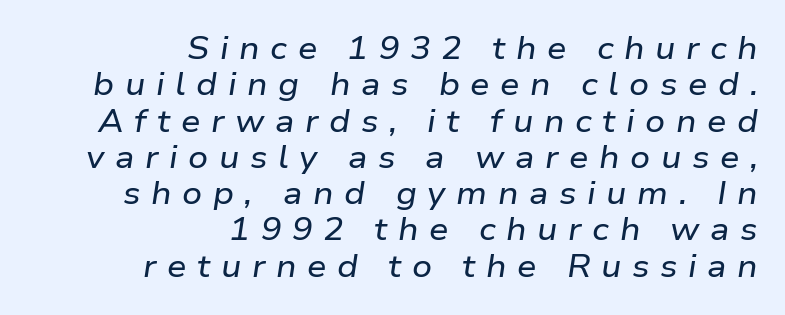
Q: Is the text italic (slanted)? A: Yes, it leans right by about 9 degrees.
Q: Is the text underlined? A: No.
Q: How is the paragraph aligned? A: Right-aligned.
Q: Is the spacing between letters normal or unusually wide? A: Unusually wide.
Q: Width (condensed, normal, or wide)? A: Wide.
Q: Stroke contrast? A: Low.
Q: x-height? A: Medium.
Q: Monospaced? A: No.
